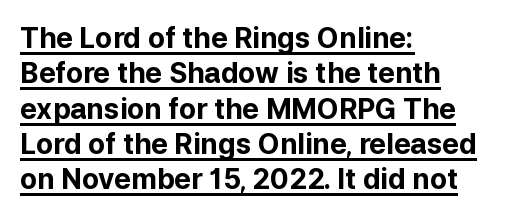
Q: Is the text bold? A: Yes.
Q: Is the text italic (slanted)? A: No, it is upright.
Q: Is the typeface a serif or a sans-serif typeface? A: Sans-serif.
Q: Is the text underlined? A: Yes.
Q: How is the paragraph aligned? A: Left-aligned.
Q: Is the spacing between letters normal or unusually wide? A: Normal.
Q: Is the spacing between lines tight, normal or loose? A: Normal.
Q: Width (condensed, normal, or wide)? A: Normal.
Q: Stroke contrast? A: Low.
Q: x-height? A: Medium.
Q: Monospaced? A: No.
